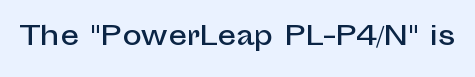
{"italic": "no", "underline": "no", "letter_spacing": "normal", "letter_spacing_em": 0.0, "glyph_px": 26}
